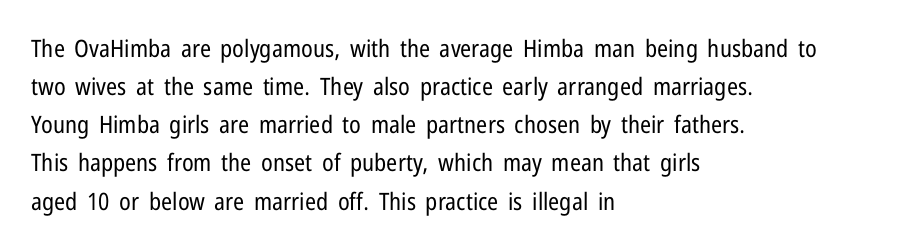
{"italic": "no", "bold": "no", "underline": "no", "align": "left", "line_spacing": "normal", "line_spacing_ratio": 1.59, "letter_spacing": "normal", "letter_spacing_em": 0.0, "glyph_px": 24}
